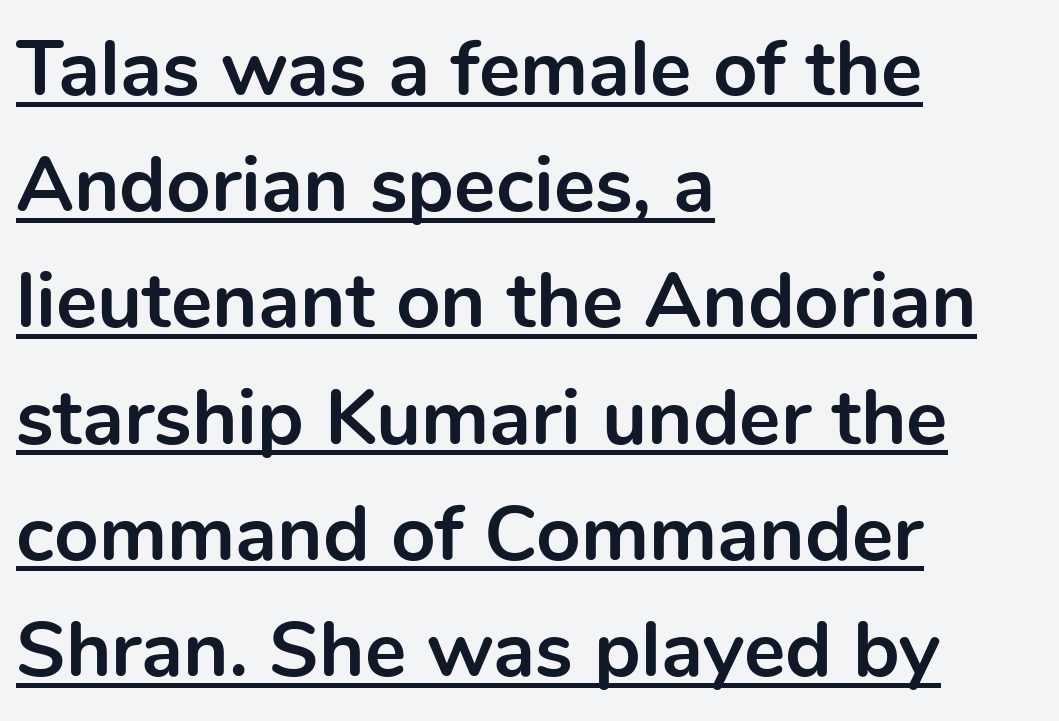
Looks like someone drew a line under every word here. Casual observation: everything's shoved over to the left. I'd describe the lettering as bold — thick and assertive. The lettering stays uniformly vertical, giving the passage a roman look. These lines are rendered in a variable-pitch font.
